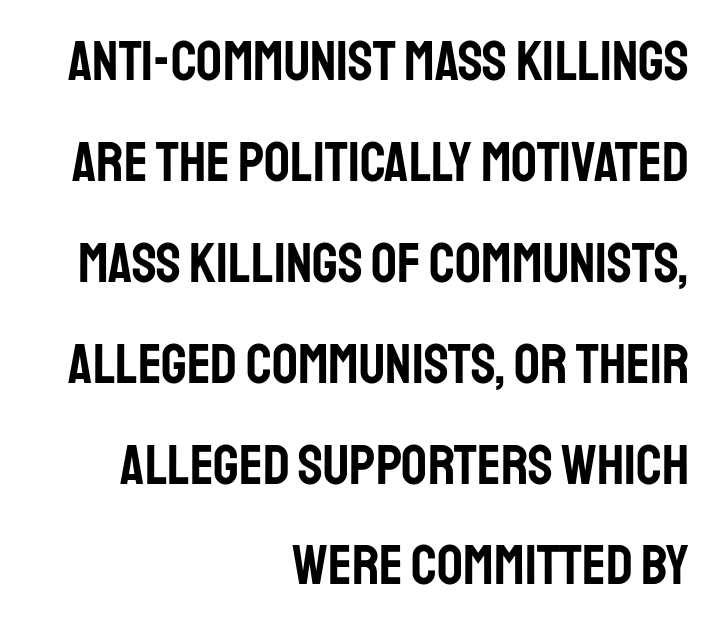
The image shows 57 px condensed sans-serif type, upright; set right-aligned, line spacing 1.77x, normal letter spacing, not underlined; low stroke contrast and a large x-height.
